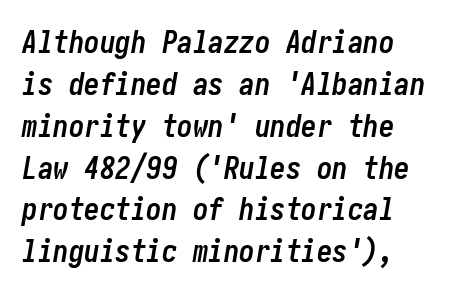
A dark, heavy texture on the line: the type is bold. When letters slant like this, we call the style italic. The rendering uses a moderate line-height, typical for paragraphs. The ragged edge is on the right, which tells us the setting is flush left. Plain, unruled lines of type. The rendering keeps characters at their native spacing.
